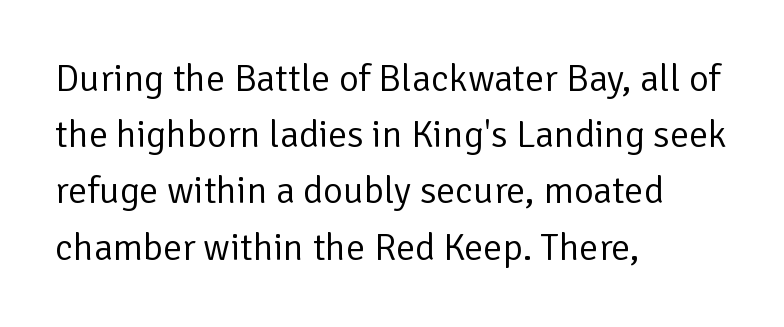
A roman cut, with each character standing at attention. The paragraph has a hard left edge and a soft right edge. This is not heavy type; no bold has been used. There is no visible air inserted between adjacent glyphs. Underline: absent. Notice how descenders clear the ascenders below comfortably — that's standard leading.
